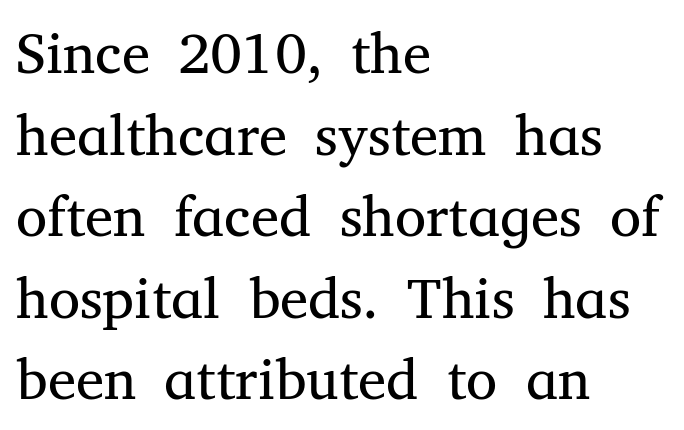
Each letter keeps its own natural width here, so spacing adapts to shape. Is there any slant? The stems are plumb. Vertically, the passage feels balanced, rows spaced as you'd expect. Little horizontal feet cap the strokes, marking this as serif type. The type is set solid horizontally, with unmodified tracking.
